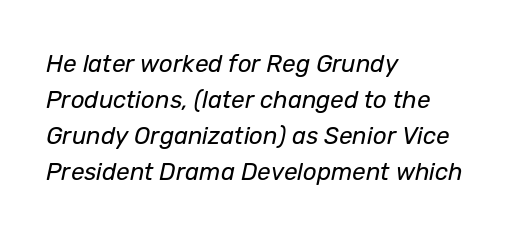
Q: Is the text bold? A: No.
Q: Is the text italic (slanted)? A: Yes, it leans right by about 12 degrees.
Q: Is the text underlined? A: No.
Q: How is the paragraph aligned? A: Left-aligned.
Q: Is the spacing between letters normal or unusually wide? A: Normal.
Q: Is the spacing between lines tight, normal or loose? A: Normal.
